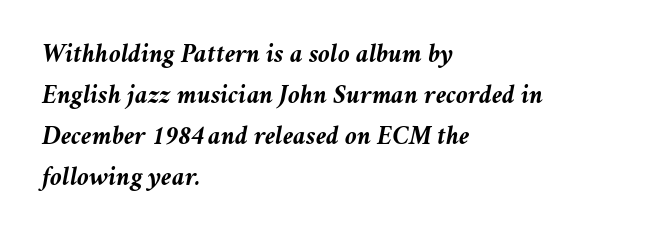
{"italic": "yes", "lean": "right", "slant_degrees": 11, "bold": "yes", "underline": "no", "align": "left", "line_spacing": "normal", "line_spacing_ratio": 1.52, "letter_spacing": "normal", "letter_spacing_em": 0.0, "glyph_px": 27}
